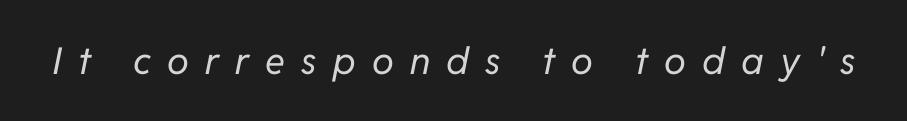
Q: Is the text bold? A: No.
Q: Is the text italic (slanted)? A: Yes, it leans right by about 11 degrees.
Q: Is the text underlined? A: No.
Q: Is the spacing between letters normal or unusually wide? A: Unusually wide.
Q: Width (condensed, normal, or wide)? A: Normal.
Q: Stroke contrast? A: Low.
Q: x-height? A: Medium.
Q: Monospaced? A: No.
